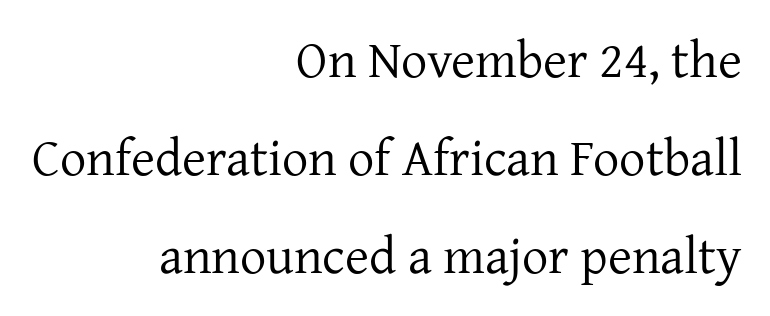
The image shows 52 px regular-weight serif type, upright; set right-aligned, line spacing 1.88x, normal letter spacing, not underlined; low stroke contrast and a medium x-height.
